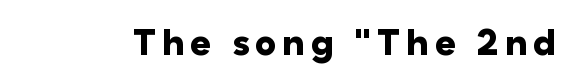
The image shows 36 px heavy sans-serif type, upright; set not underlined; low stroke contrast and a medium x-height.
